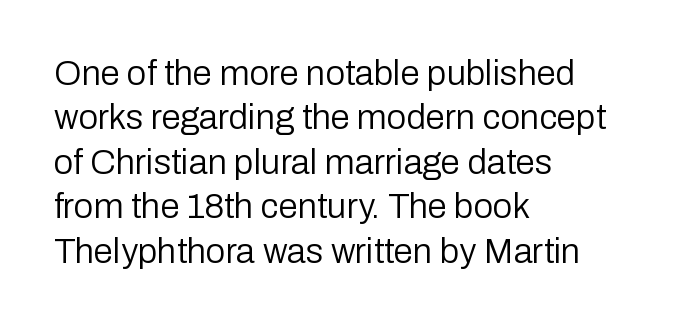
Here the designer chose a conventional face with non-uniform glyph widths. Letters rest on an invisible, unmarked baseline. Words appear dense and cohesive because spacing is normal. The glyphs in this specimen are sans serif.
